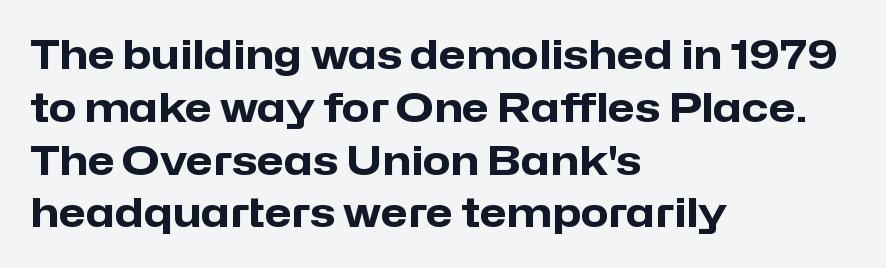
The type sits square on the baseline with zero lean. Its strokes are broad and dark, the hallmark of bold type. Varying glyph widths throughout — classic text-font behaviour. This sample keeps an unexceptional amount of space between lines.
